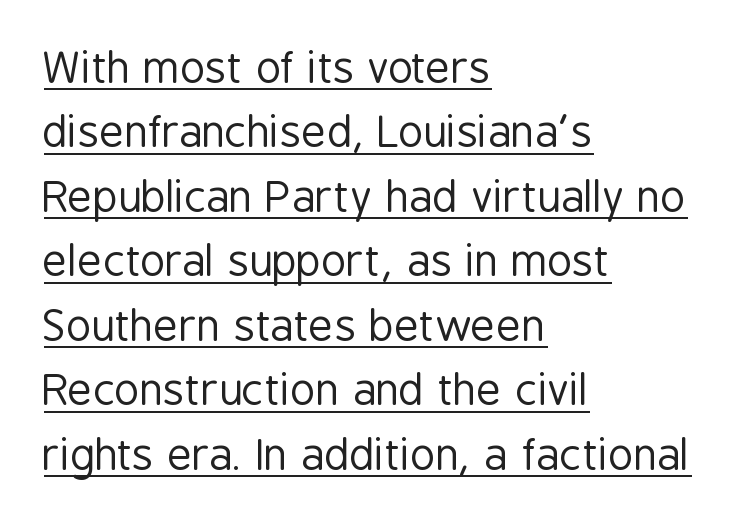
The rag falls on the right side of this text block. Evenly set lines give the paragraph a standard silhouette. What decoration does the sample have? An underline. The rendering uses natural spacing where letterforms have individual widths.
